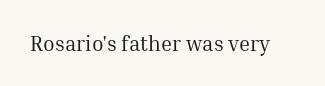
{"italic": "no", "bold": "no", "underline": "no", "letter_spacing": "normal", "letter_spacing_em": 0.0, "glyph_px": 21}
